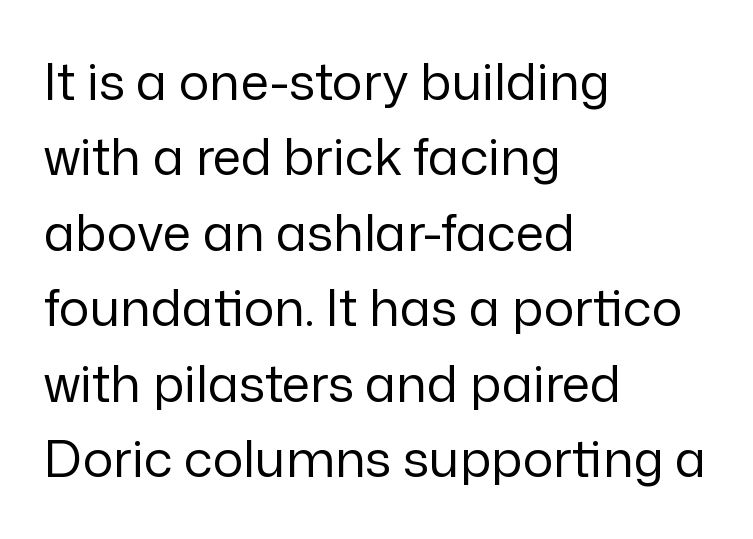
Q: Is the text bold? A: No.
Q: Is the text italic (slanted)? A: No, it is upright.
Q: Is the typeface a serif or a sans-serif typeface? A: Sans-serif.
Q: Is the text underlined? A: No.
Q: How is the paragraph aligned? A: Left-aligned.
Q: Is the spacing between letters normal or unusually wide? A: Normal.
Q: Is the spacing between lines tight, normal or loose? A: Normal.
Q: Width (condensed, normal, or wide)? A: Normal.
Q: Stroke contrast? A: Low.
Q: x-height? A: Medium.
Q: Monospaced? A: No.
